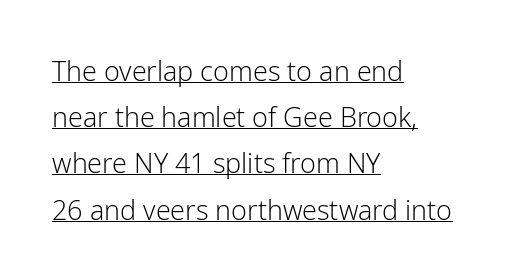
The image shows 27 px text type, upright; set left-aligned, line spacing 1.71x, normal letter spacing, underlined.
